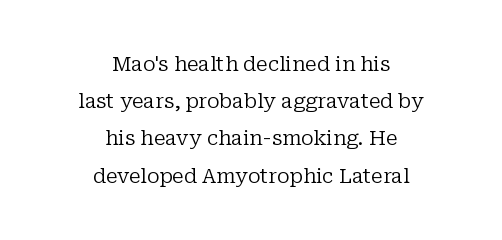
{"italic": "no", "bold": "no", "underline": "no", "align": "center", "line_spacing_ratio": 1.86, "letter_spacing": "normal", "letter_spacing_em": 0.0, "glyph_px": 20}
